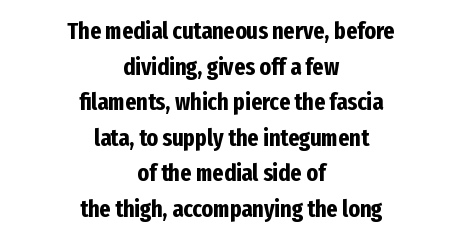
Q: Is the text bold? A: Yes.
Q: Is the text italic (slanted)? A: No, it is upright.
Q: Is the text underlined? A: No.
Q: How is the paragraph aligned? A: Centered.
Q: Is the spacing between letters normal or unusually wide? A: Normal.
Q: Is the spacing between lines tight, normal or loose? A: Normal.
